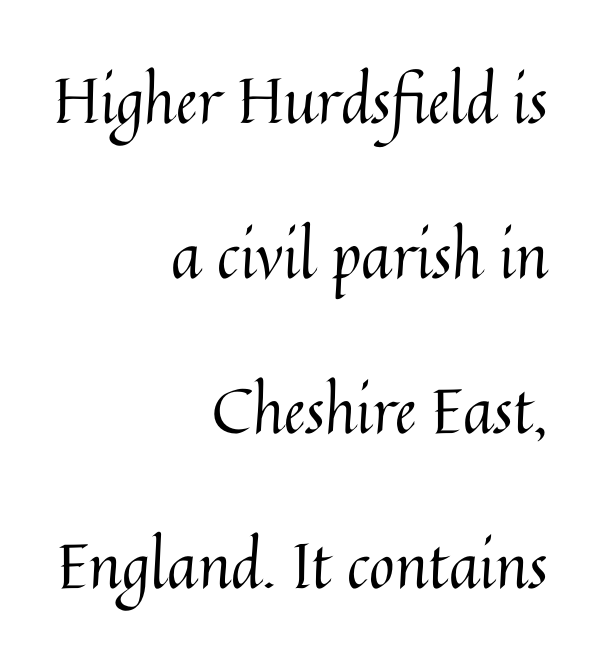
The block of text is sparse from top to bottom, with ample space between rows. The strokes are not fattened; the text isn't bold. All the whitespace from short lines collects on the left. The passage shown is typed in a proportional face where columns would drift. The type is set solid horizontally, with unmodified tracking.
